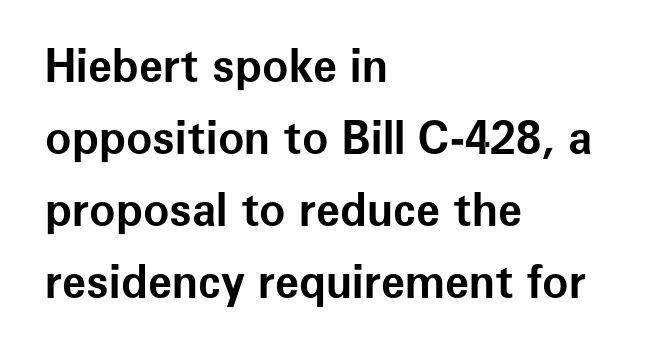
Q: Is the text bold? A: Yes.
Q: Is the text italic (slanted)? A: No, it is upright.
Q: Is the typeface a serif or a sans-serif typeface? A: Sans-serif.
Q: Is the text underlined? A: No.
Q: How is the paragraph aligned? A: Left-aligned.
Q: Is the spacing between letters normal or unusually wide? A: Normal.
Q: Is the spacing between lines tight, normal or loose? A: Normal.
Q: Width (condensed, normal, or wide)? A: Normal.
Q: Stroke contrast? A: Low.
Q: x-height? A: Medium.
Q: Monospaced? A: No.
